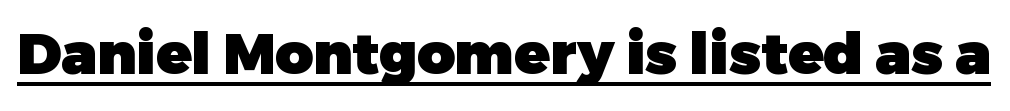
The image shows 58 px heavy sans-serif type, upright; set normal letter spacing, underlined; low stroke contrast and a medium x-height.
